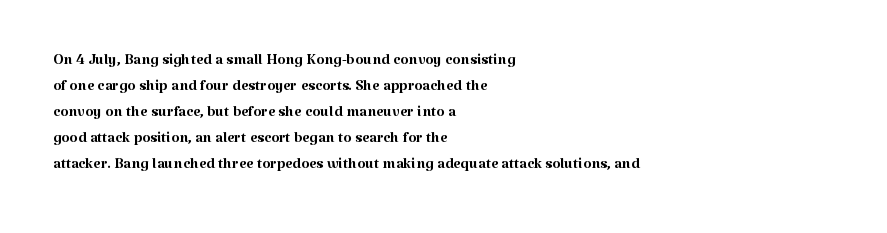
Q: Is the text bold? A: No.
Q: Is the text italic (slanted)? A: No, it is upright.
Q: Is the text underlined? A: No.
Q: How is the paragraph aligned? A: Left-aligned.
Q: Is the spacing between letters normal or unusually wide? A: Normal.
